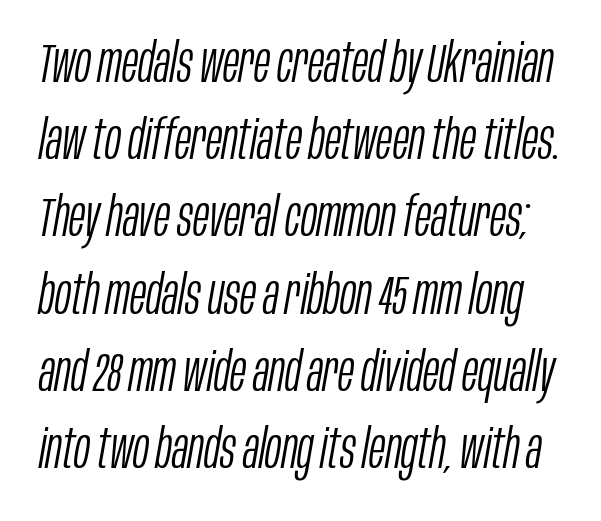
Q: Is the text bold? A: No.
Q: Is the text italic (slanted)? A: Yes, it leans right by about 10 degrees.
Q: Is the text underlined? A: No.
Q: Is the spacing between letters normal or unusually wide? A: Normal.
Q: Is the spacing between lines tight, normal or loose? A: Normal.
Q: Width (condensed, normal, or wide)? A: Condensed.
Q: Stroke contrast? A: Low.
Q: x-height? A: Large.
Q: Monospaced? A: No.
